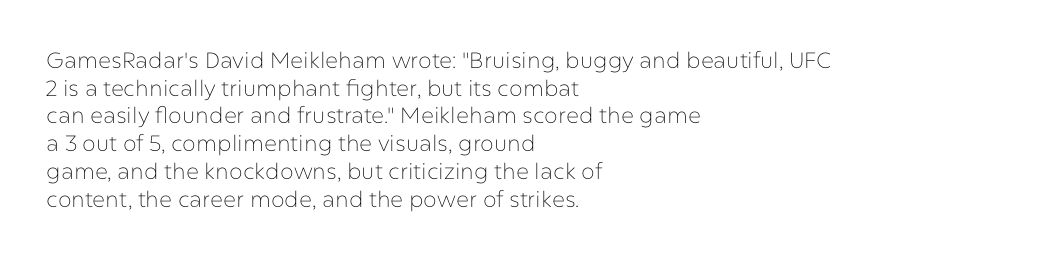
Q: Is the text bold? A: No.
Q: Is the text italic (slanted)? A: No, it is upright.
Q: Is the text underlined? A: No.
Q: How is the paragraph aligned? A: Left-aligned.
Q: Is the spacing between letters normal or unusually wide? A: Normal.
Q: Is the spacing between lines tight, normal or loose? A: Normal.
